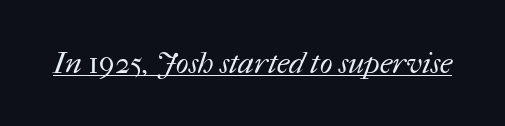
Bold? No — there's no thickening of the strokes. The line texture is even and compact thanks to regular tracking. A rule runs beneath these lines of type. A typesetter would call this proportional, since set widths differ per character.
